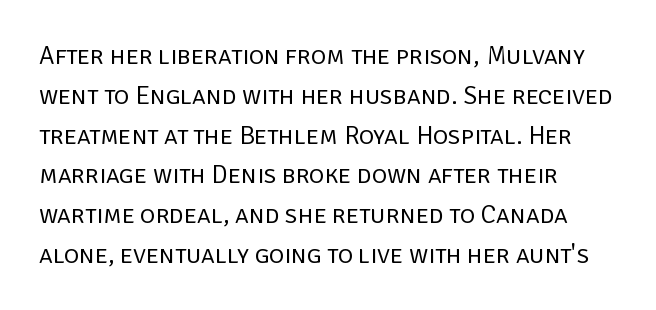
Q: Is the text bold? A: No.
Q: Is the text italic (slanted)? A: No, it is upright.
Q: Is the text underlined? A: No.
Q: How is the paragraph aligned? A: Left-aligned.
Q: Is the spacing between letters normal or unusually wide? A: Normal.
Q: Is the spacing between lines tight, normal or loose? A: Normal.
